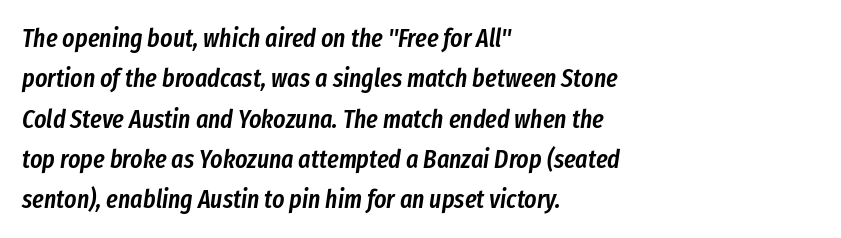
Does the weight exceed regular? Yes, but only to semibold. Honestly, there is no underline to notice here at all. Quick note: italic. This rendering leaves character spacing at its baseline value. Leading: standard. Alignment: flush left.
